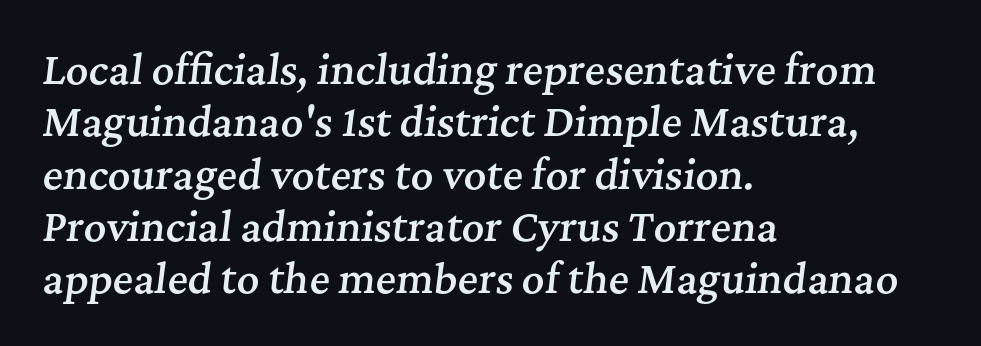
Between one letter and the next there's only the usual sliver of space. The space beneath each line is pristine and unruled. Posture: slanted. Character widths vary here, with narrow letters taking less room than wide ones. The passage shown is typeset with a serif family.
